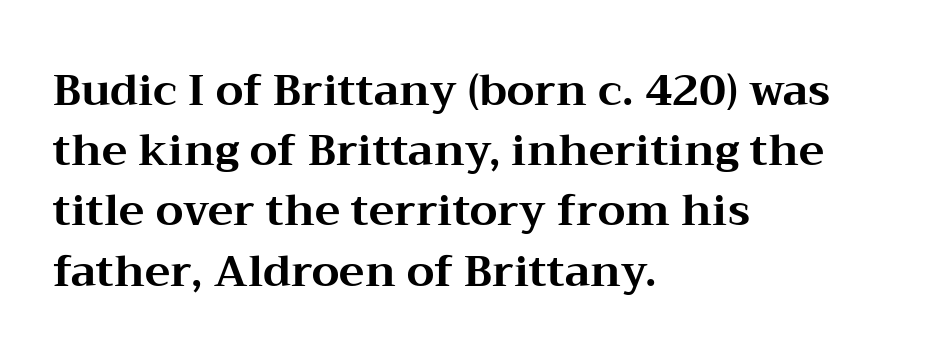
The image shows 43 px bold, wide serif type, upright; set left-aligned, normal line spacing (1.4x), normal letter spacing, not underlined; medium stroke contrast and a medium x-height.
